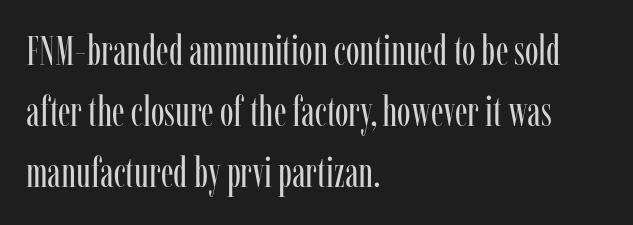
Only glyphs here, with clear space below each row. One-word summary of the alignment: left. Baseline-to-baseline distance is the conventional proportion of letter height. Is there any slant? The stems are plumb.
